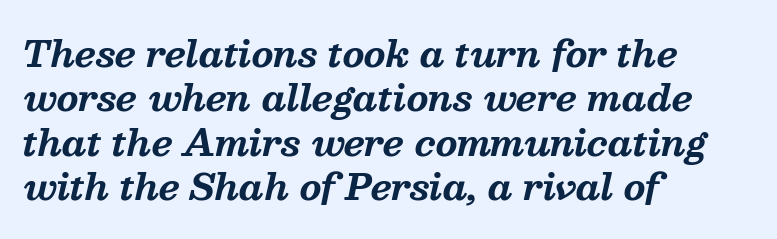
{"serif": "yes", "italic": "yes", "lean": "right", "slant_degrees": 13, "bold": "yes", "weight": "bold", "width": "normal", "stroke_contrast": "medium", "x_height": "medium", "monospaced": "no", "underline": "no", "align": "left", "line_spacing": "normal", "line_spacing_ratio": 1.27, "letter_spacing": "normal", "letter_spacing_em": 0.0, "glyph_px": 35}
